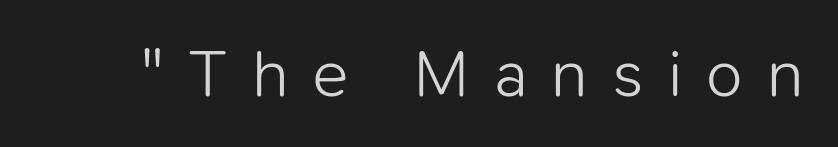
The rendering uses natural spacing where letterforms have individual widths. Anything drawn beneath the words? Only blank space. Weight class: somewhere from thin through regular. Note: no serifs on the glyphs. The letterforms stand isolated, each surrounded by extra space. Does the lettering tilt? It doesn't — this is upright.
